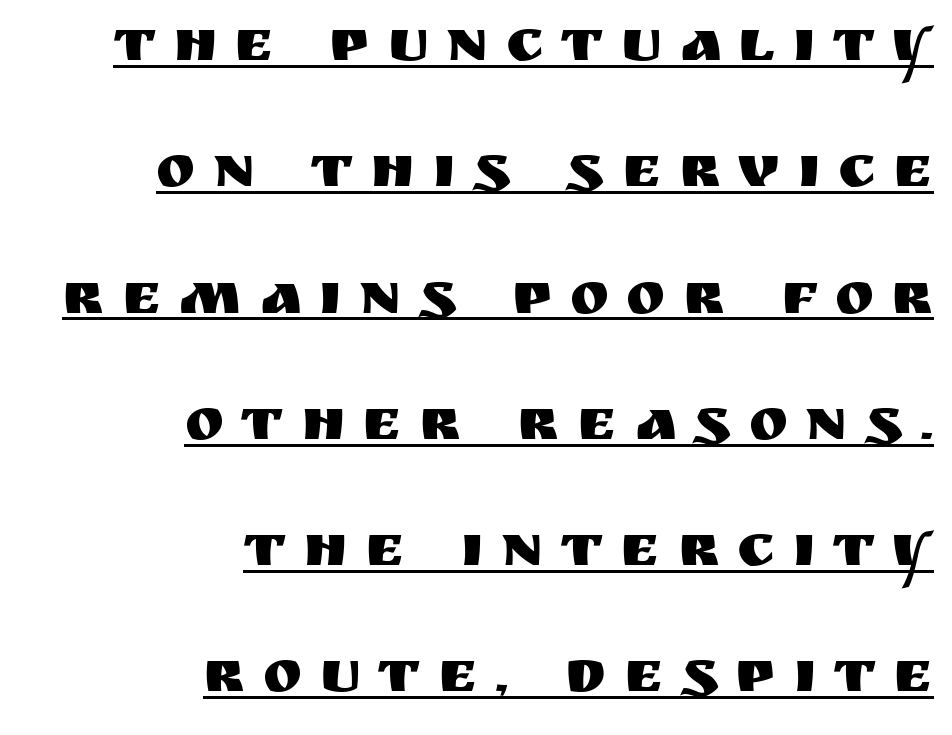
The image shows 59 px sans-serif type, upright; set right-aligned, loose line spacing (2.14x), unusually wide letter spacing (+0.3 em), underlined; medium stroke contrast and a large x-height.
